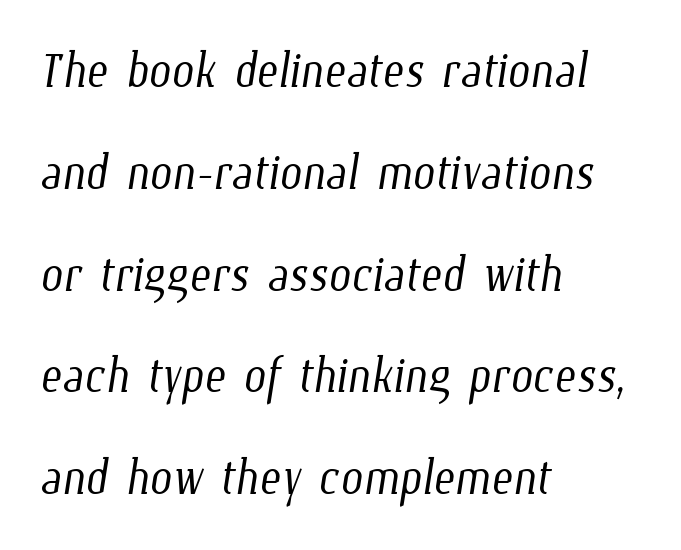
{"bold": "no", "weight": "light", "width": "condensed", "stroke_contrast": "low", "x_height": "medium", "monospaced": "no", "underline": "no", "align": "left", "line_spacing": "normal", "line_spacing_ratio": 1.59, "letter_spacing": "normal", "letter_spacing_em": 0.0, "glyph_px": 64}
